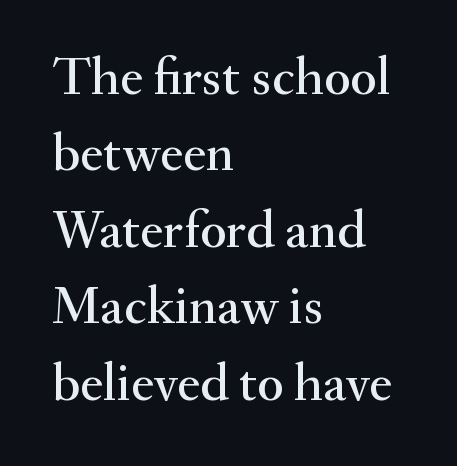
Plain, unruled lines of type. Upright lettering throughout. A typesetter would call this zero additional tracking. Note the varied advance widths — an 'i' is clearly narrower than an 'm'. Does the copy run flush right? No — it runs flush left.
